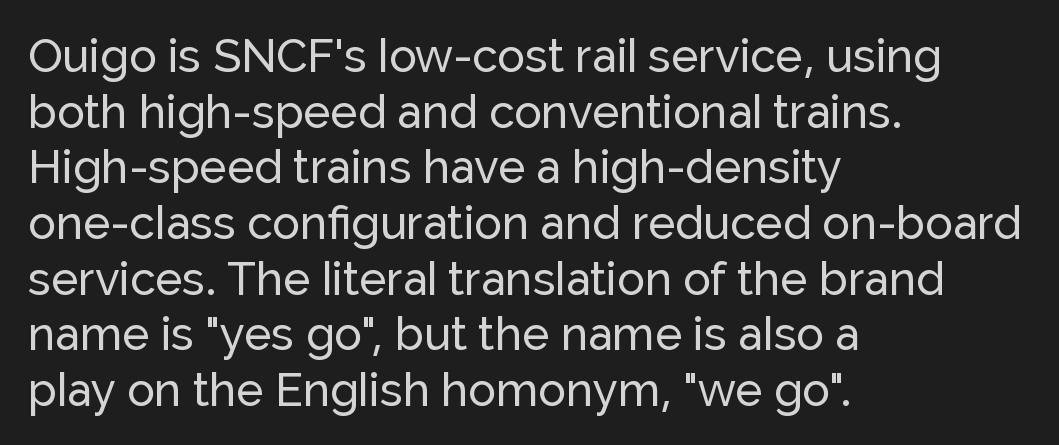
Q: Is the text italic (slanted)? A: No, it is upright.
Q: Is the typeface a serif or a sans-serif typeface? A: Sans-serif.
Q: Is the text underlined? A: No.
Q: How is the paragraph aligned? A: Left-aligned.
Q: Is the spacing between letters normal or unusually wide? A: Normal.
Q: Width (condensed, normal, or wide)? A: Normal.
Q: Stroke contrast? A: Low.
Q: x-height? A: Medium.
Q: Monospaced? A: No.
